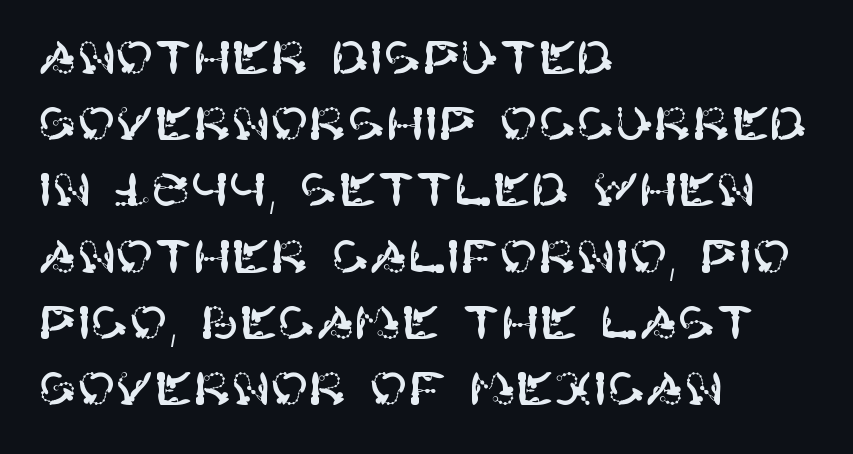
Is there any slant? The stems are plumb. How would I describe the line gaps? Plain and ordinary. Typeset ragged right — the left edge is the straight one. The space directly below the letters is spotless. The type family on display is of the sans-serif kind.
